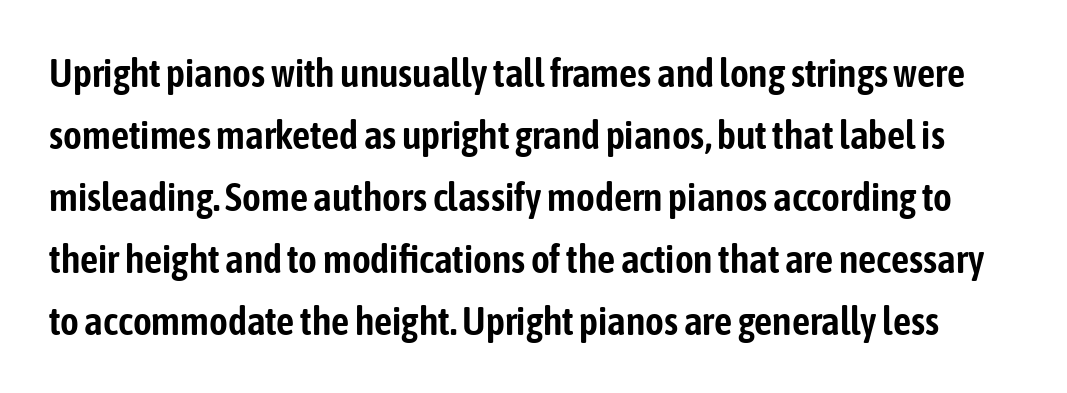
Q: Is the text italic (slanted)? A: No, it is upright.
Q: Is the typeface a serif or a sans-serif typeface? A: Sans-serif.
Q: Is the text underlined? A: No.
Q: Is the spacing between letters normal or unusually wide? A: Normal.
Q: Is the spacing between lines tight, normal or loose? A: Normal.
Q: Width (condensed, normal, or wide)? A: Condensed.
Q: Stroke contrast? A: Low.
Q: x-height? A: Medium.
Q: Monospaced? A: No.
